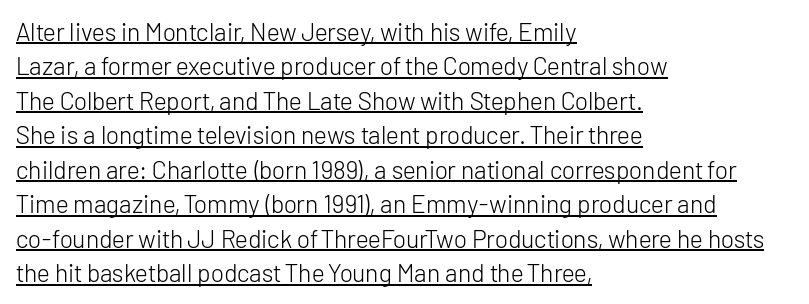
The image shows 25 px text type, upright; set left-aligned, normal line spacing (1.38x), normal letter spacing, underlined.
